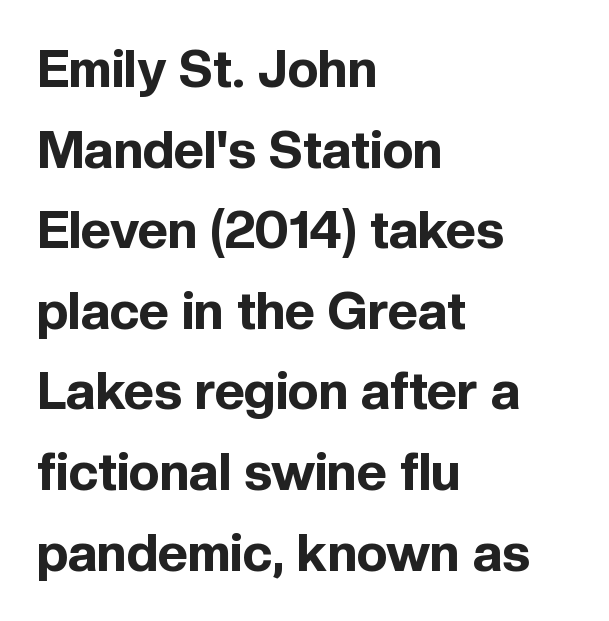
The image shows 52 px bold sans-serif type, upright; set left-aligned, normal line spacing (1.55x), normal letter spacing, not underlined; a medium x-height.
